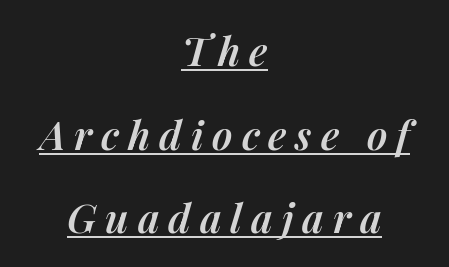
Q: Is the text bold? A: Semi-bold.
Q: Is the text italic (slanted)? A: Yes, it leans right by about 14 degrees.
Q: Is the text underlined? A: Yes.
Q: How is the paragraph aligned? A: Centered.
Q: Is the spacing between letters normal or unusually wide? A: Unusually wide.
Q: Is the spacing between lines tight, normal or loose? A: Loose.
Q: Width (condensed, normal, or wide)? A: Normal.
Q: Stroke contrast? A: Medium.
Q: x-height? A: Medium.
Q: Monospaced? A: No.
